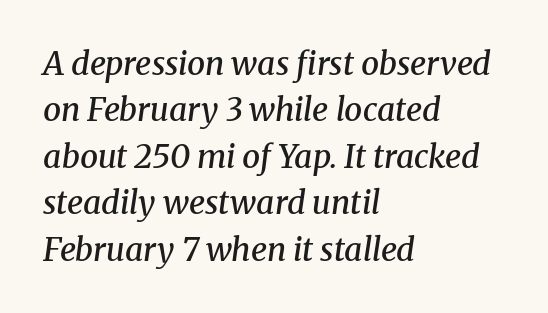
Casual observation: everything's shoved over to the left. Is the letter spacing exaggerated? No — it looks like the ordinary default. Students, observe: this is what conventionally led text looks like. If you drew a line through each stem, it would be angled.
